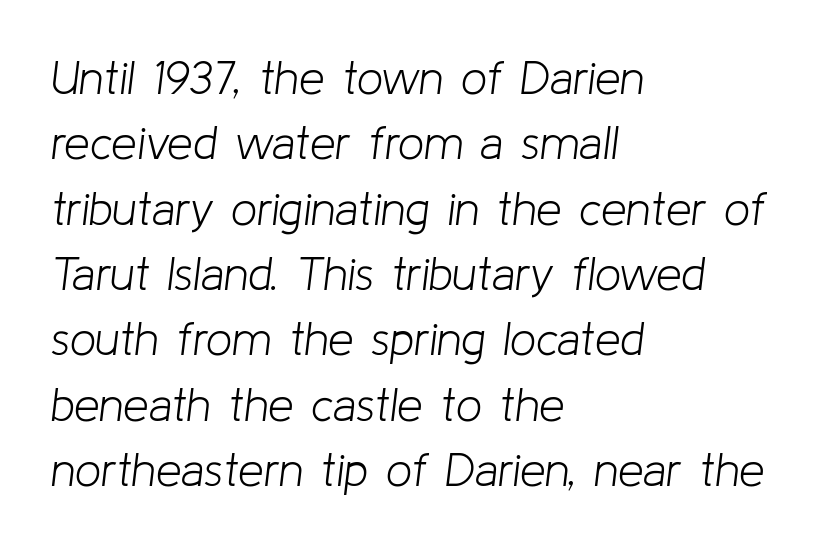
{"italic": "yes", "lean": "right", "slant_degrees": 8, "bold": "no", "weight": "light", "width": "normal", "stroke_contrast": "low", "x_height": "medium", "monospaced": "no", "underline": "no", "align": "left", "line_spacing": "normal", "line_spacing_ratio": 1.42, "letter_spacing": "normal", "letter_spacing_em": 0.0, "glyph_px": 46}
